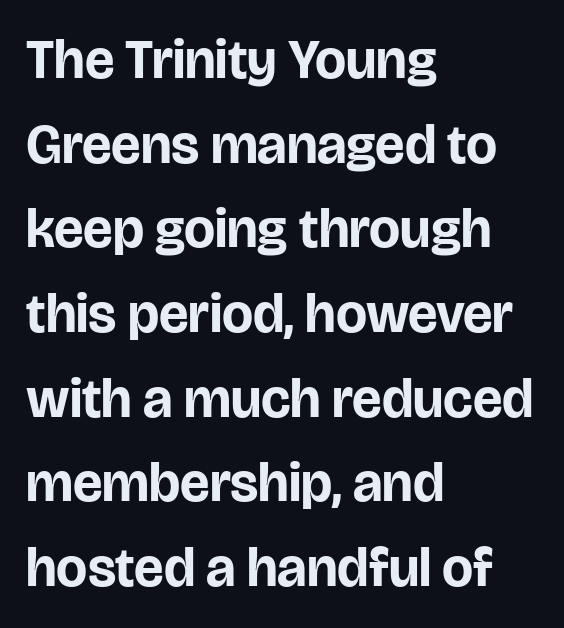
Q: Is the text bold? A: Yes.
Q: Is the text italic (slanted)? A: No, it is upright.
Q: Is the typeface a serif or a sans-serif typeface? A: Sans-serif.
Q: Is the text underlined? A: No.
Q: How is the paragraph aligned? A: Left-aligned.
Q: Is the spacing between letters normal or unusually wide? A: Normal.
Q: Is the spacing between lines tight, normal or loose? A: Normal.
Q: Width (condensed, normal, or wide)? A: Normal.
Q: Stroke contrast? A: Low.
Q: x-height? A: Large.
Q: Monospaced? A: No.
